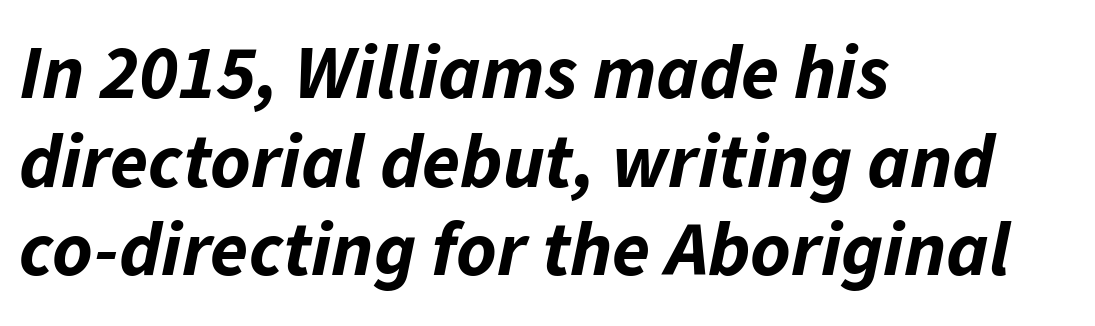
Check the space under the baseline: it is left empty. The line texture is even and compact thanks to regular tracking. You could barely slide anything between these rows. Caption: multi-line text, flush left, ragged right. You could not count columns in this text — the font is proportionally spaced. The face used here has a pronounced slope to its letters.
